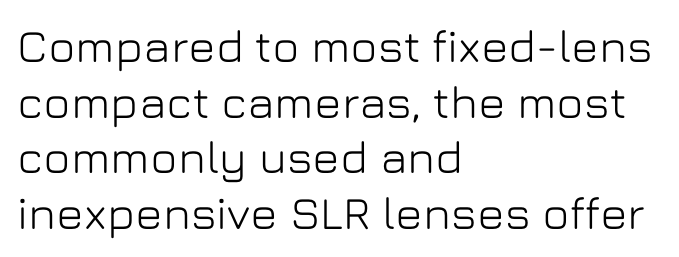
The compositor pushed each line to the left boundary. This is sans-serif lettering, the kind often seen on screens and signage. Every stem runs plumb, perpendicular to the baseline. The area under the type is left untouched.
